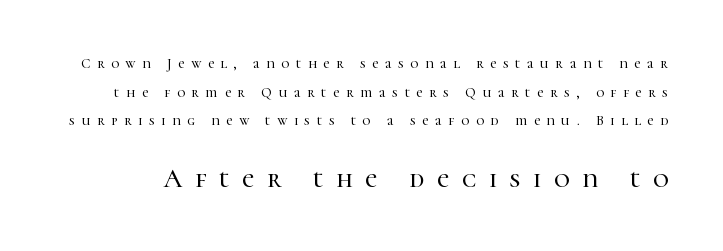
Q: Is the text italic (slanted)? A: No, it is upright.
Q: Is the text underlined? A: No.
Q: Is the spacing between letters normal or unusually wide? A: Unusually wide.
Q: Is the spacing between lines tight, normal or loose? A: Loose.
Q: Which block of text is set in a larger size, the first (top) or the second (bottom)? A: The second (bottom) one.
